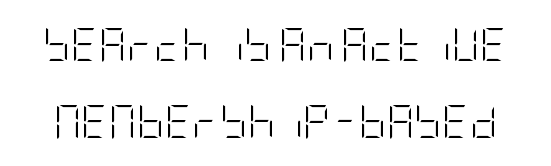
The image shows 34 px light, condensed sans-serif type, upright; set loose line spacing (2.27x), normal letter spacing, not underlined; low stroke contrast and a large x-height.
